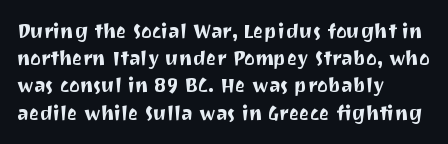
Q: Is the text italic (slanted)? A: No, it is upright.
Q: Is the text underlined? A: No.
Q: How is the paragraph aligned? A: Left-aligned.
Q: Is the spacing between letters normal or unusually wide? A: Normal.
Q: Is the spacing between lines tight, normal or loose? A: Normal.
